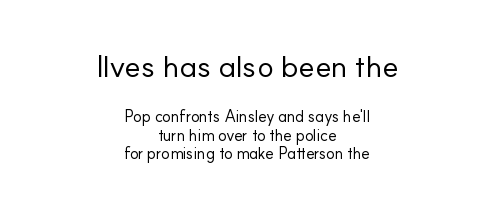
Q: Is the text bold? A: No.
Q: Is the text italic (slanted)? A: No, it is upright.
Q: Is the typeface a serif or a sans-serif typeface? A: Sans-serif.
Q: Is the text underlined? A: No.
Q: How is the paragraph aligned? A: Centered.
Q: Is the spacing between letters normal or unusually wide? A: Normal.
Q: Is the spacing between lines tight, normal or loose? A: Tight.
Q: Which block of text is set in a larger size, the first (top) or the second (bottom)? A: The first (top) one.
Q: Width (condensed, normal, or wide)? A: Normal.
Q: Stroke contrast? A: Low.
Q: x-height? A: Small.
Q: Monospaced? A: No.
